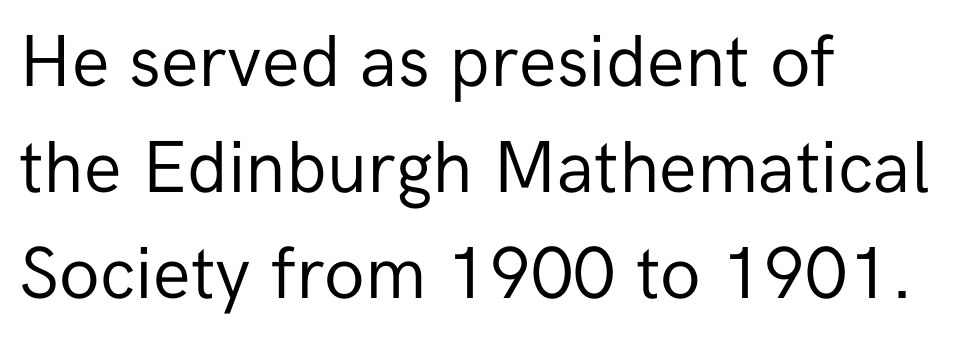
Descenders hang freely into open space. Inter-character spacing is left at the font's built-in metrics. Vertical stems look standard width or narrower in stroke. Unlike a traditional serif, this face leaves its strokes unadorned. Do the characters align in a grid? No, the font is proportional.
